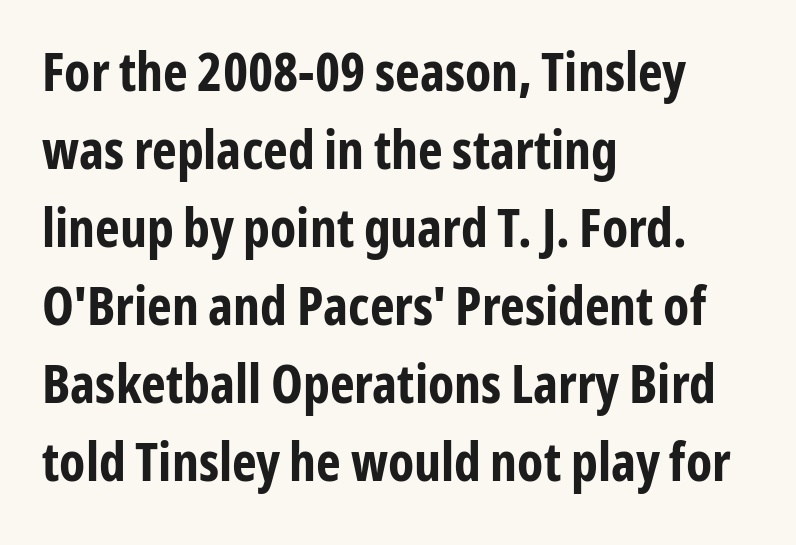
{"serif": "no", "italic": "no", "bold": "yes", "weight": "bold", "width": "condensed", "stroke_contrast": "low", "x_height": "medium", "monospaced": "no", "underline": "no", "align": "left", "line_spacing": "normal", "line_spacing_ratio": 1.47, "letter_spacing": "normal", "letter_spacing_em": 0.0, "glyph_px": 53}
